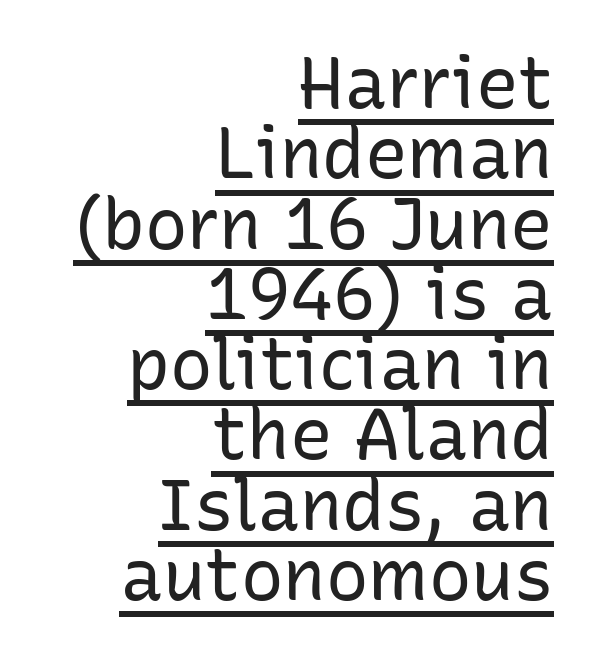
The letterforms sit shoulder to shoulder at normal distance. Proportional: the letters do not fall into vertical columns. The typography opts for an upright posture over an oblique one. Note: no serifs on the glyphs. How would I describe the line gaps? Narrow and economical. In CSS terms this would be text-align: right.
